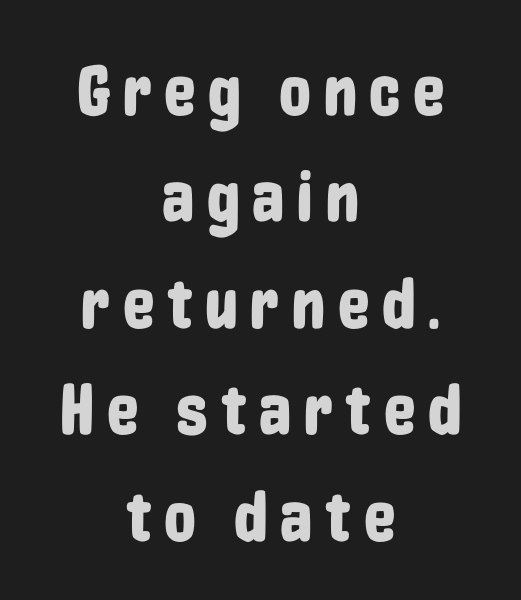
{"serif": "no", "italic": "no", "width": "condensed", "stroke_contrast": "low", "x_height": "medium", "monospaced": "no", "underline": "no", "align": "center", "line_spacing": "normal", "line_spacing_ratio": 1.5, "glyph_px": 71}
